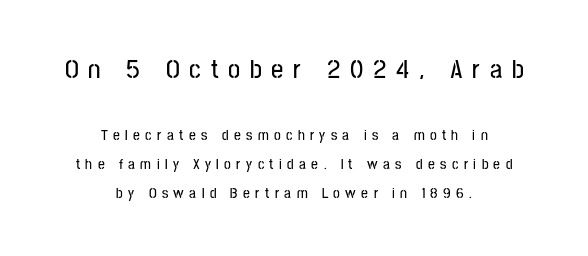
The image shows 27 px text type, upright; set centered, loose line spacing (1.93x), unusually wide letter spacing (+0.36 em), not underlined; the first (top) block is 1.8x larger.
